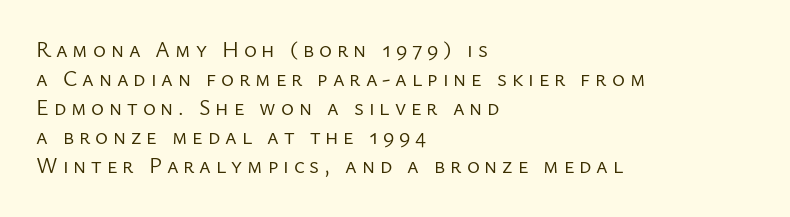
Q: Is the text bold? A: No.
Q: Is the text italic (slanted)? A: No, it is upright.
Q: Is the text underlined? A: No.
Q: How is the paragraph aligned? A: Left-aligned.
Q: Is the spacing between letters normal or unusually wide? A: Unusually wide.
Q: Is the spacing between lines tight, normal or loose? A: Normal.
